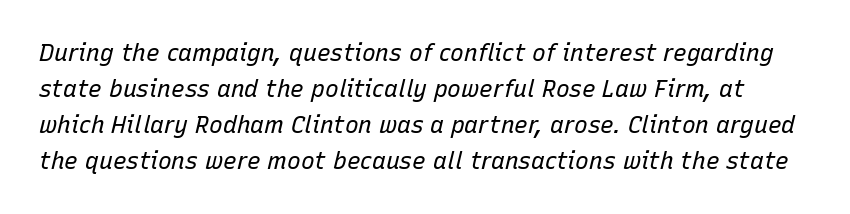
The image shows 23 px text type, italic (leaning right); set normal line spacing (1.56x), normal letter spacing, not underlined.
